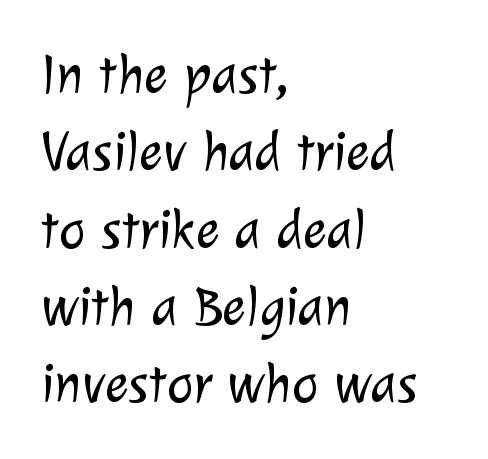
Q: Is the text bold? A: No.
Q: Is the typeface a serif or a sans-serif typeface? A: Sans-serif.
Q: Is the text underlined? A: No.
Q: How is the paragraph aligned? A: Left-aligned.
Q: Is the spacing between letters normal or unusually wide? A: Normal.
Q: Is the spacing between lines tight, normal or loose? A: Normal.
Q: Width (condensed, normal, or wide)? A: Normal.
Q: Stroke contrast? A: Low.
Q: x-height? A: Medium.
Q: Monospaced? A: No.
